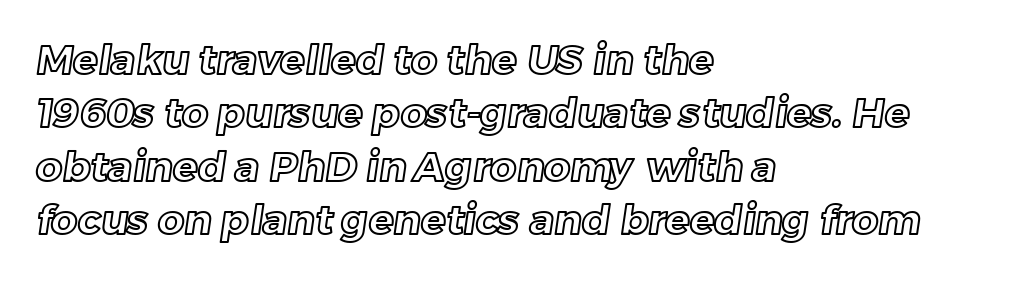
{"width": "normal", "x_height": "medium", "monospaced": "no", "underline": "no", "align": "left", "line_spacing": "normal", "line_spacing_ratio": 1.3, "letter_spacing": "normal", "letter_spacing_em": 0.0, "glyph_px": 41}
